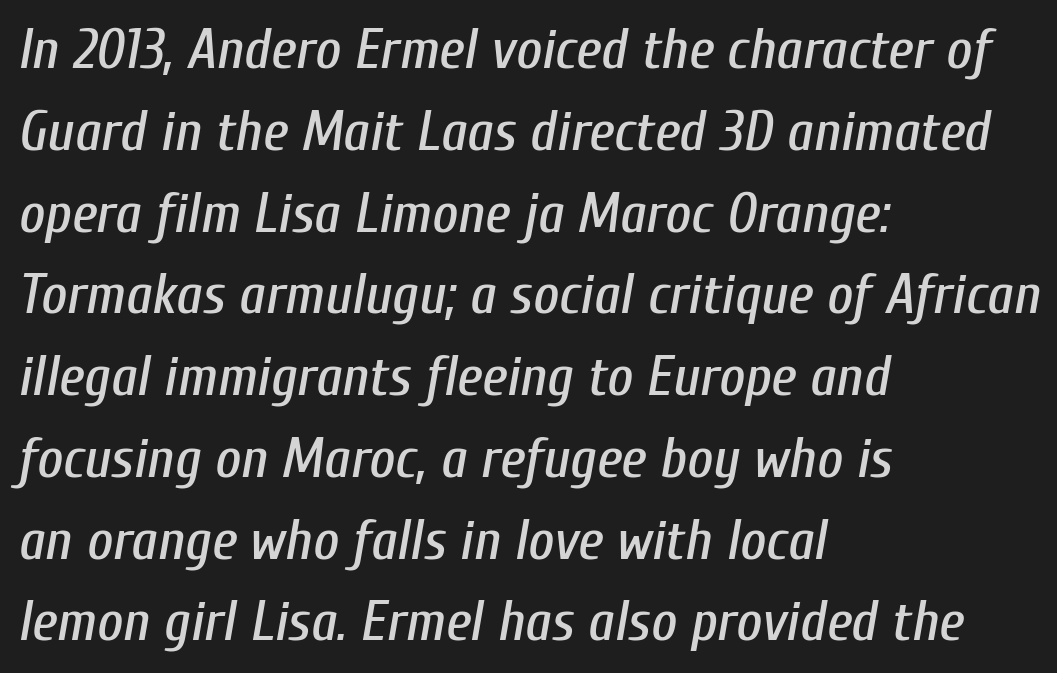
Each word holds together tightly as a unit, with standard inter-letter gaps. Style check: oblique. The passage shown is not underscored anywhere. Here the designer chose a conventional face with non-uniform glyph widths.
